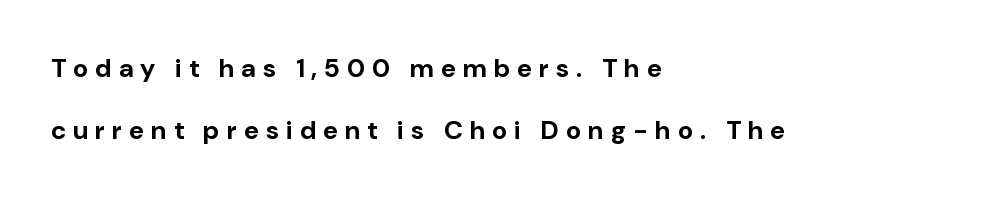
The image shows 26 px bold type, upright; set left-aligned, loose line spacing (2.38x), unusually wide letter spacing (+0.28 em), not underlined.
